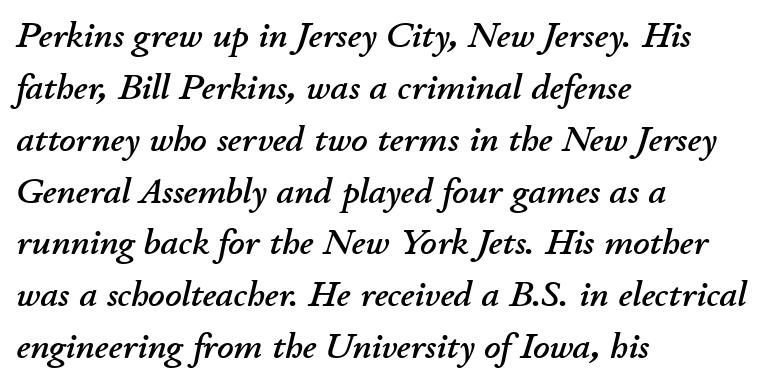
Q: Is the text italic (slanted)? A: Yes, it leans right by about 11 degrees.
Q: Is the text underlined? A: No.
Q: How is the paragraph aligned? A: Left-aligned.
Q: Is the spacing between letters normal or unusually wide? A: Normal.
Q: Is the spacing between lines tight, normal or loose? A: Normal.
Q: Width (condensed, normal, or wide)? A: Normal.
Q: Stroke contrast? A: Low.
Q: x-height? A: Small.
Q: Monospaced? A: No.
